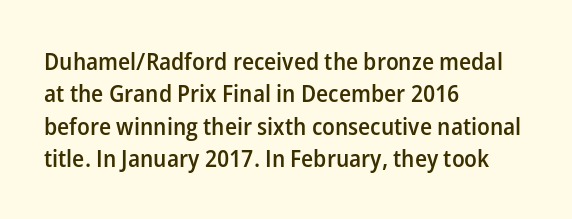
Q: Is the text bold? A: Semi-bold.
Q: Is the text italic (slanted)? A: No, it is upright.
Q: Is the text underlined? A: No.
Q: How is the paragraph aligned? A: Left-aligned.
Q: Is the spacing between letters normal or unusually wide? A: Normal.
Q: Is the spacing between lines tight, normal or loose? A: Normal.
